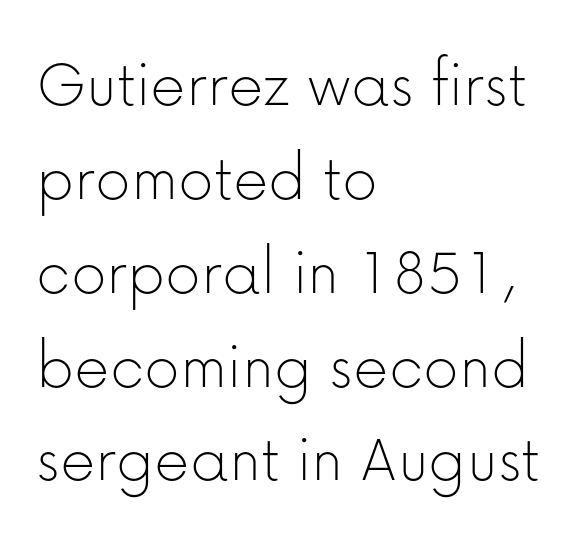
The image shows 69 px thin sans-serif type, upright; set left-aligned, normal line spacing (1.36x), normal letter spacing, not underlined; low stroke contrast and a medium x-height.
